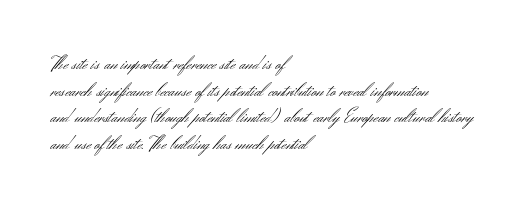
{"bold": "no", "underline": "no", "align": "left", "line_spacing": "normal", "line_spacing_ratio": 1.33, "letter_spacing": "normal", "letter_spacing_em": 0.0, "glyph_px": 20}
